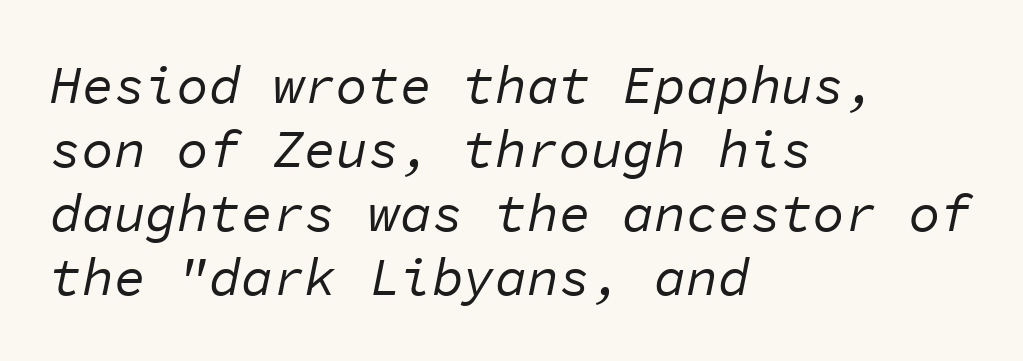
The image shows 53 px regular-weight type, italic (leaning right), monospaced; set left-aligned, line spacing 1.21x, normal letter spacing, not underlined; low stroke contrast and a medium x-height.
